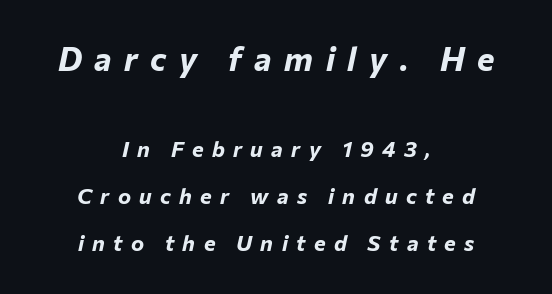
{"italic": "yes", "lean": "right", "slant_degrees": 12, "bold": "yes", "weight": "bold", "width": "normal", "stroke_contrast": "low", "x_height": "medium", "monospaced": "no", "underline": "no", "align": "center", "line_spacing": "loose", "line_spacing_ratio": 2.14, "letter_spacing": "wide", "letter_spacing_em": 0.38, "larger_block": "first", "size_ratio": 1.5, "glyph_px": 33}
